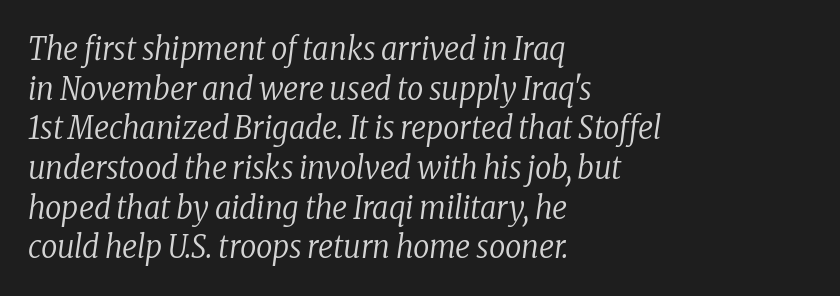
Q: Is the text bold? A: No.
Q: Is the text italic (slanted)? A: Yes, it leans right by about 8 degrees.
Q: Is the typeface a serif or a sans-serif typeface? A: Serif.
Q: Is the text underlined? A: No.
Q: How is the paragraph aligned? A: Left-aligned.
Q: Is the spacing between letters normal or unusually wide? A: Normal.
Q: Width (condensed, normal, or wide)? A: Condensed.
Q: Stroke contrast? A: Low.
Q: x-height? A: Medium.
Q: Monospaced? A: No.
